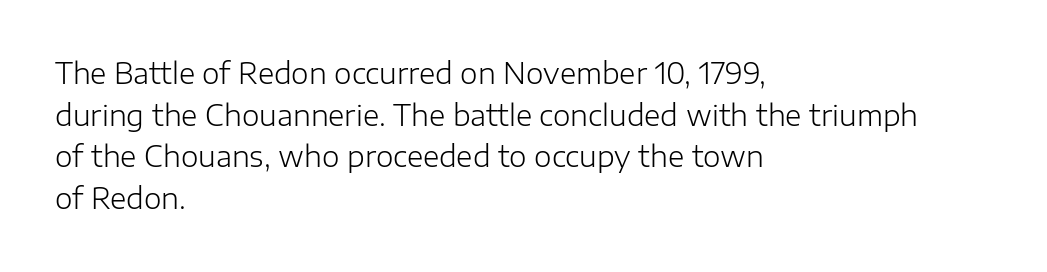
Proportional: the letters do not fall into vertical columns. Grotesque or geometric, the face here clearly has no serifs. How are the letters spaced? Ordinarily, with no added tracking. How would I describe the line gaps? Plain and ordinary.
